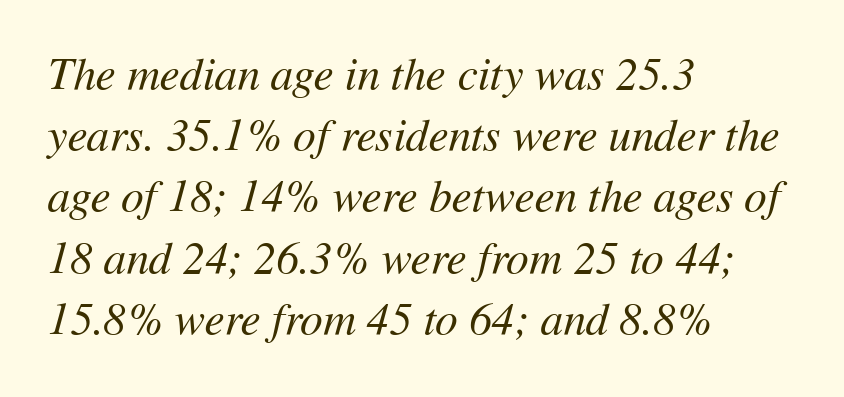
Q: Is the text bold? A: No.
Q: Is the text italic (slanted)? A: Yes, it leans right by about 11 degrees.
Q: Is the text underlined? A: No.
Q: How is the paragraph aligned? A: Left-aligned.
Q: Is the spacing between letters normal or unusually wide? A: Normal.
Q: Is the spacing between lines tight, normal or loose? A: Normal.
Q: Width (condensed, normal, or wide)? A: Normal.
Q: Stroke contrast? A: Medium.
Q: x-height? A: Medium.
Q: Monospaced? A: No.
